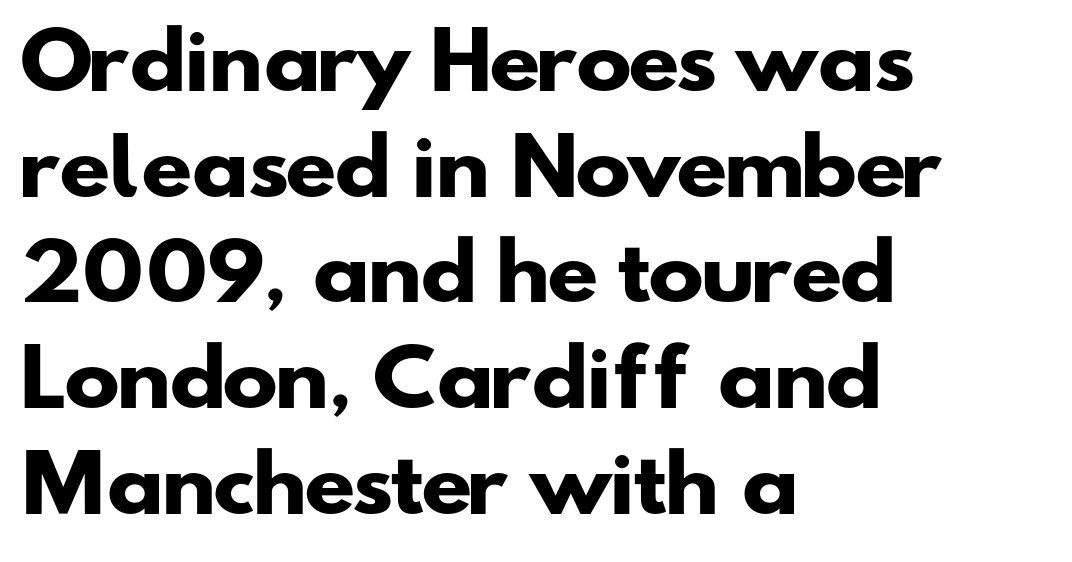
{"serif": "no", "bold": "yes", "weight": "heavy", "width": "wide", "stroke_contrast": "low", "x_height": "small", "monospaced": "no", "underline": "no", "align": "left", "line_spacing": "normal", "line_spacing_ratio": 1.41, "letter_spacing": "normal", "letter_spacing_em": 0.0, "glyph_px": 75}
